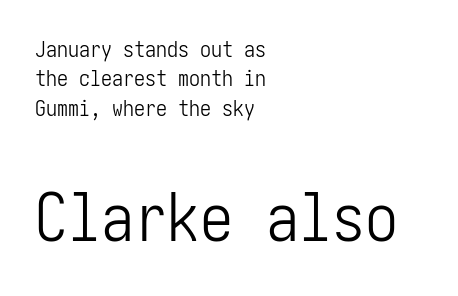
The image shows 66 px light, condensed sans-serif type, upright; set left-aligned, normal line spacing (1.34x), normal letter spacing, not underlined; the second (bottom) block is 3.0x larger; low stroke contrast and a medium x-height.
